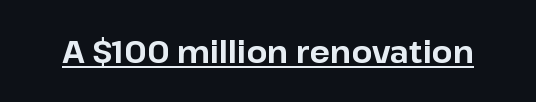
Q: Is the text bold? A: Yes.
Q: Is the text italic (slanted)? A: No, it is upright.
Q: Is the typeface a serif or a sans-serif typeface? A: Sans-serif.
Q: Is the text underlined? A: Yes.
Q: Is the spacing between letters normal or unusually wide? A: Normal.
Q: Width (condensed, normal, or wide)? A: Normal.
Q: Stroke contrast? A: Low.
Q: x-height? A: Medium.
Q: Monospaced? A: No.
